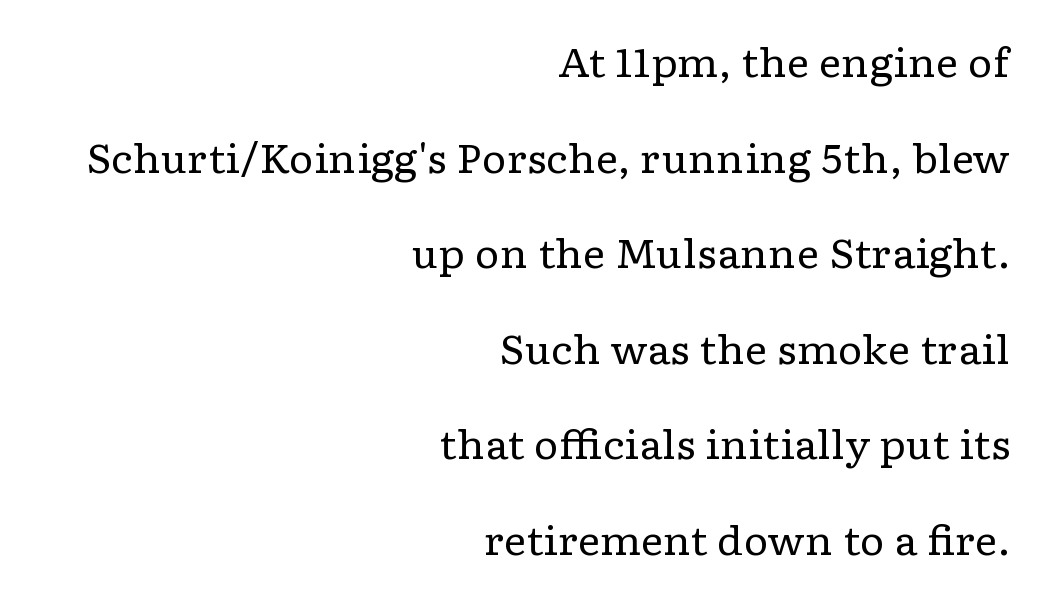
Plain, unruled lines of type. Think of a printed novel: that variable character pitch is what you see here. Does the copy run flush right? Yes — the right margin is perfectly even. Regarding serifs, this sample has them. The typesetting does not lean heavy: it is not bold. Ascenders rise straight up at ninety degrees.
